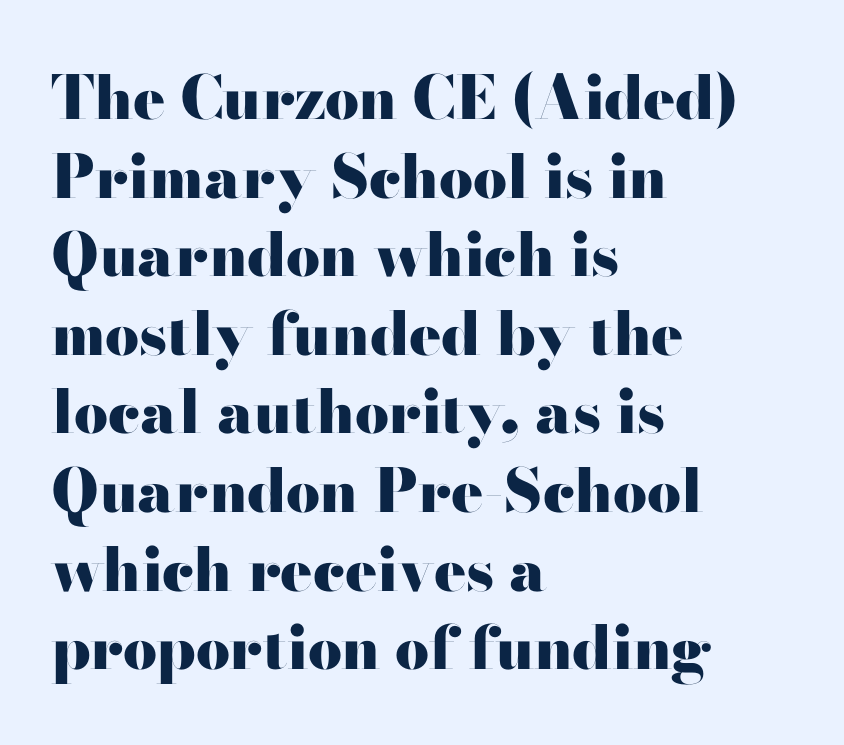
{"serif": "no", "italic": "no", "bold": "yes", "weight": "heavy", "width": "wide", "stroke_contrast": "high", "x_height": "small", "monospaced": "no", "underline": "no", "align": "left", "line_spacing": "normal", "line_spacing_ratio": 1.31, "letter_spacing": "normal", "letter_spacing_em": 0.0, "glyph_px": 60}
